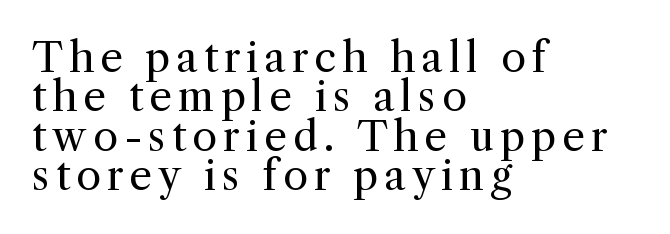
The image shows 41 px regular-weight serif type, upright; set left-aligned, tight line spacing (0.96x), not underlined; a medium x-height.
